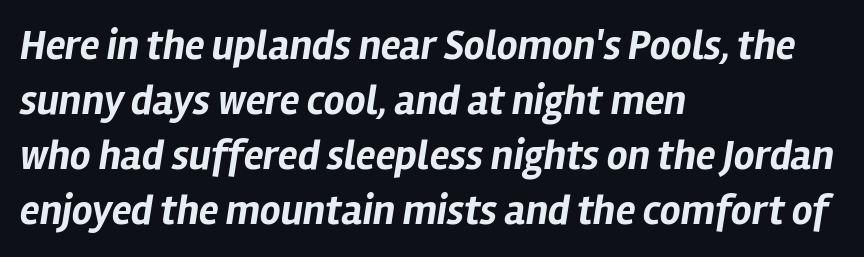
The image shows 41 px bold type, italic (leaning right); set left-aligned, normal line spacing (1.34x), normal letter spacing, not underlined; low stroke contrast and a medium x-height.
